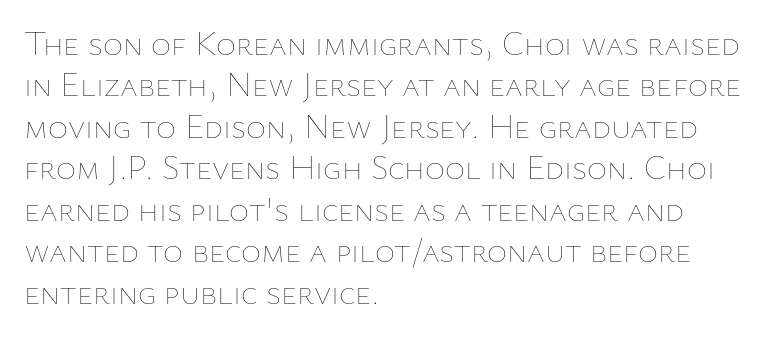
The image shows 34 px thin type, upright; set left-aligned, line spacing 1.22x, normal letter spacing, not underlined; low stroke contrast and a medium x-height.
